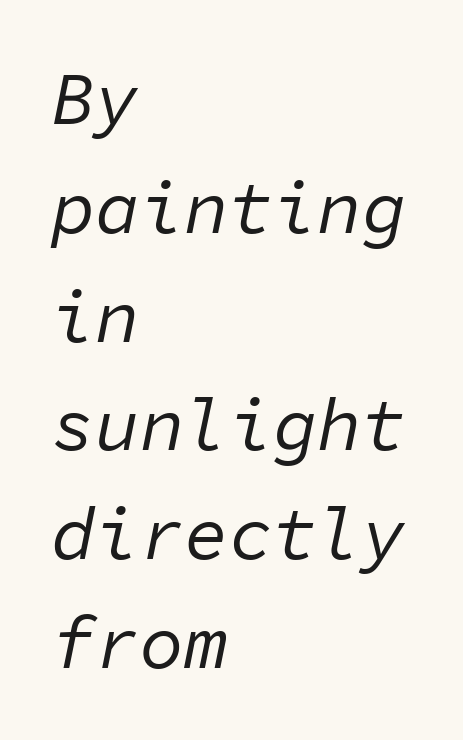
Q: Is the text bold? A: No.
Q: Is the text italic (slanted)? A: Yes, it leans right by about 11 degrees.
Q: Is the text underlined? A: No.
Q: How is the paragraph aligned? A: Left-aligned.
Q: Is the spacing between letters normal or unusually wide? A: Normal.
Q: Is the spacing between lines tight, normal or loose? A: Normal.
Q: Width (condensed, normal, or wide)? A: Normal.
Q: Stroke contrast? A: Low.
Q: x-height? A: Medium.
Q: Monospaced? A: Yes.
